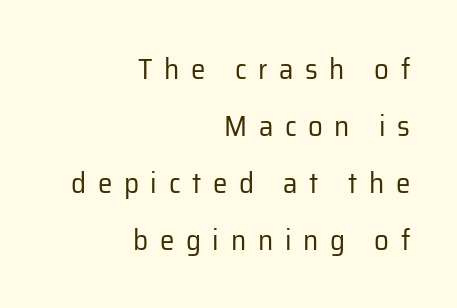
{"serif": "no", "italic": "no", "bold": "no", "weight": "regular", "width": "normal", "stroke_contrast": "low", "x_height": "medium", "monospaced": "no", "underline": "no", "align": "right", "line_spacing": "loose", "line_spacing_ratio": 1.96, "letter_spacing": "wide", "letter_spacing_em": 0.4, "glyph_px": 29}
